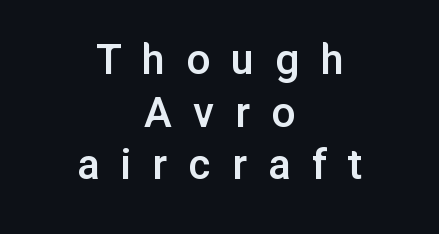
{"serif": "no", "italic": "no", "bold": "semi", "weight": "semibold", "width": "normal", "stroke_contrast": "low", "x_height": "medium", "monospaced": "no", "underline": "no", "align": "center", "line_spacing": "tight", "line_spacing_ratio": 1.12, "letter_spacing": "wide", "letter_spacing_em": 0.45, "glyph_px": 47}
